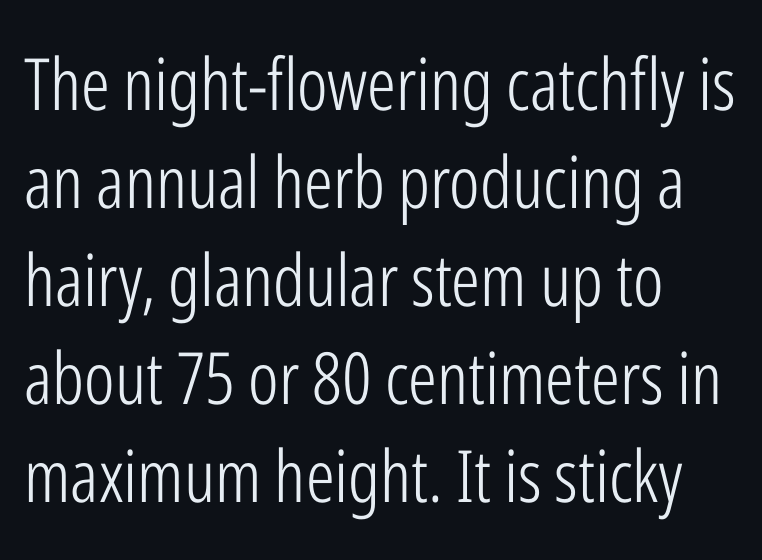
{"serif": "no", "italic": "no", "bold": "no", "weight": "light", "width": "condensed", "stroke_contrast": "low", "x_height": "medium", "monospaced": "no", "underline": "no", "align": "left", "line_spacing": "normal", "line_spacing_ratio": 1.36, "letter_spacing": "normal", "letter_spacing_em": 0.0, "glyph_px": 72}
